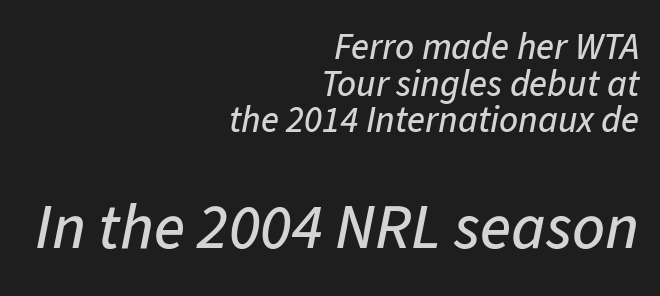
The image shows 64 px text type, italic (leaning right); set right-aligned, tight line spacing (0.99x), normal letter spacing, not underlined; the second (bottom) block is 1.73x larger; low stroke contrast and a medium x-height.
